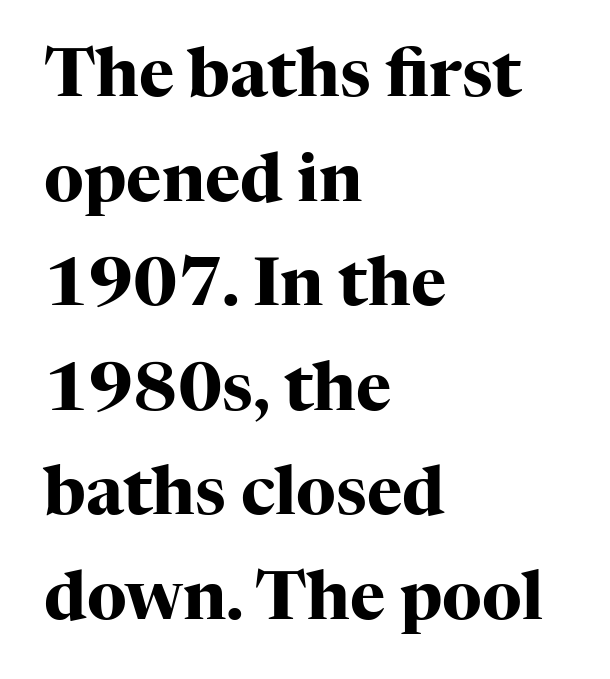
{"serif": "yes", "italic": "no", "bold": "yes", "weight": "heavy", "width": "normal", "stroke_contrast": "high", "x_height": "medium", "monospaced": "no", "underline": "no", "align": "left", "line_spacing": "normal", "line_spacing_ratio": 1.56, "letter_spacing": "normal", "letter_spacing_em": 0.0, "glyph_px": 67}
